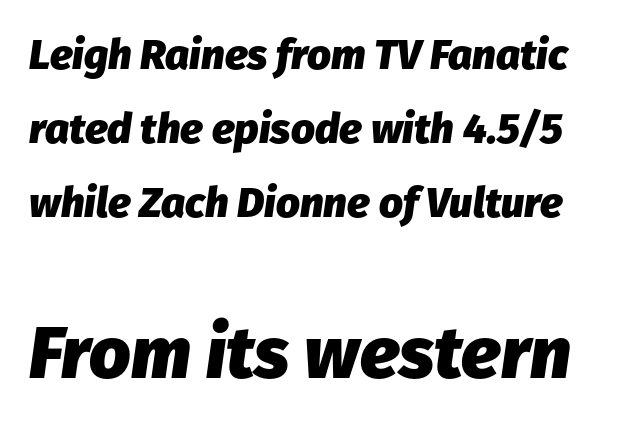
Italic? Definitely — the glyphs are oblique. Spacing verdict: proportional, widths tailored to each character. The area under the type is left untouched. Size hierarchy here favors the trailing block over the leading one. Nothing unusual about the tracking: characters are spaced as the font intends. The passage shown is emphatically bold.
